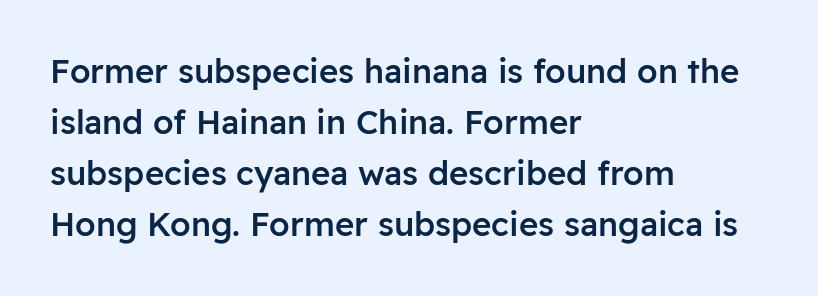
{"serif": "no", "italic": "no", "bold": "semi", "weight": "semibold", "width": "normal", "stroke_contrast": "low", "x_height": "medium", "monospaced": "no", "underline": "no", "align": "left", "line_spacing": "normal", "line_spacing_ratio": 1.55, "letter_spacing": "normal", "letter_spacing_em": 0.0, "glyph_px": 33}
